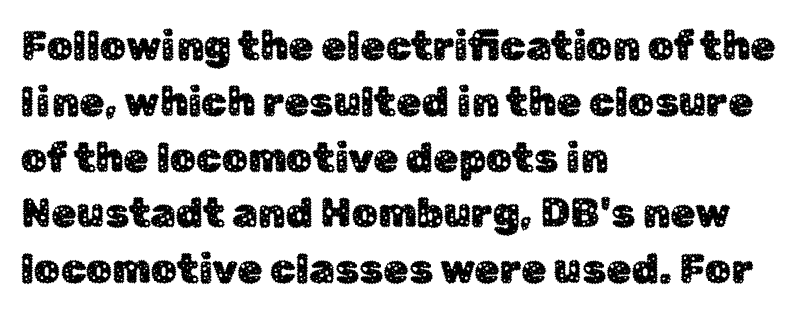
Is this a fixed-width face? No — the glyphs have proportional, varying widths. Line starts are locked; line ends wander. This block has exactly the height ordinary leading produces. Each letter's strokes conclude bluntly, with no projecting serifs. Bare-footed words on every line.
